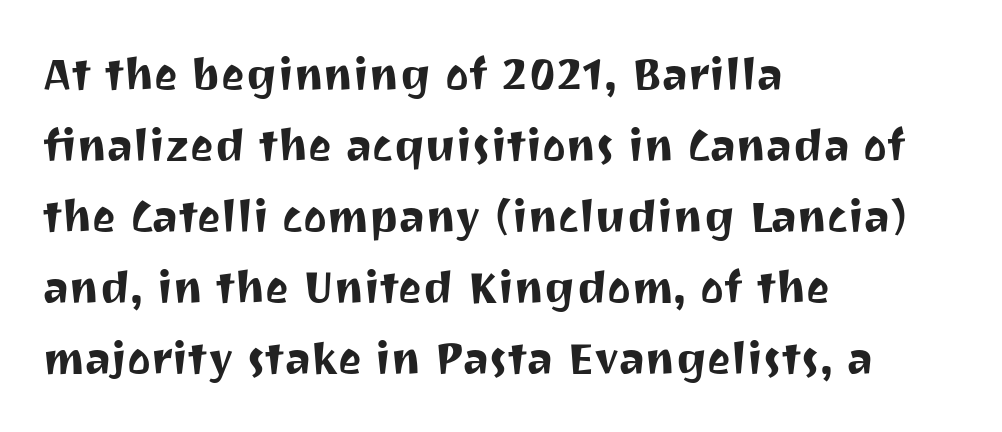
{"serif": "no", "italic": "no", "width": "normal", "stroke_contrast": "medium", "x_height": "medium", "monospaced": "no", "underline": "no", "align": "left", "line_spacing": "normal", "line_spacing_ratio": 1.58, "letter_spacing": "normal", "letter_spacing_em": 0.0, "glyph_px": 45}
